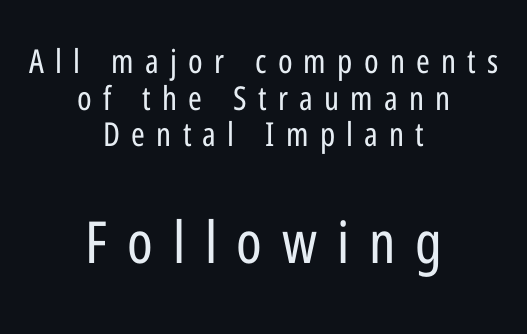
Q: Is the text bold? A: No.
Q: Is the text italic (slanted)? A: No, it is upright.
Q: Is the typeface a serif or a sans-serif typeface? A: Sans-serif.
Q: Is the text underlined? A: No.
Q: How is the paragraph aligned? A: Centered.
Q: Is the spacing between letters normal or unusually wide? A: Unusually wide.
Q: Is the spacing between lines tight, normal or loose? A: Tight.
Q: Which block of text is set in a larger size, the first (top) or the second (bottom)? A: The second (bottom) one.
Q: Width (condensed, normal, or wide)? A: Condensed.
Q: Stroke contrast? A: Low.
Q: x-height? A: Medium.
Q: Monospaced? A: No.
